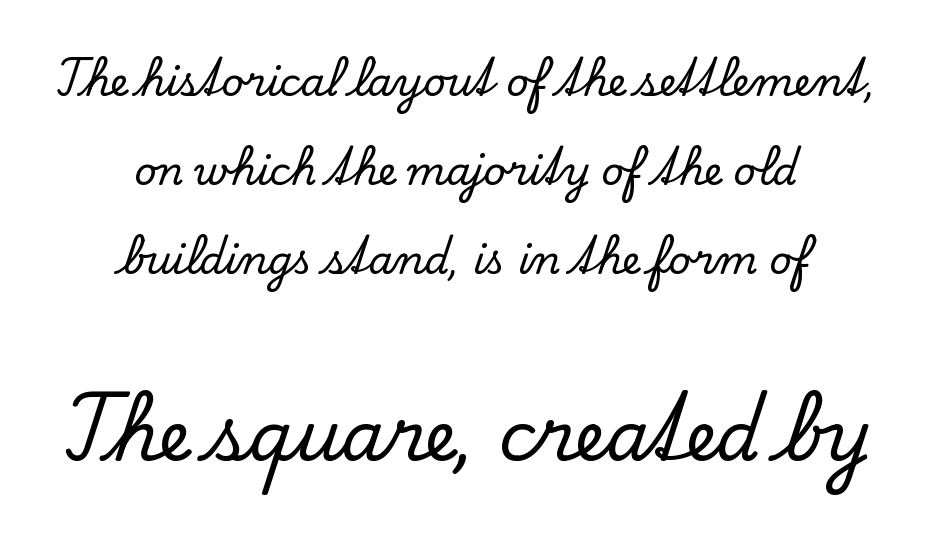
Casual observation: everything's sitting right in the middle. A student would notice the bottom passage is typeset larger than what precedes it. How would I describe the line gaps? Wide and relaxed.
